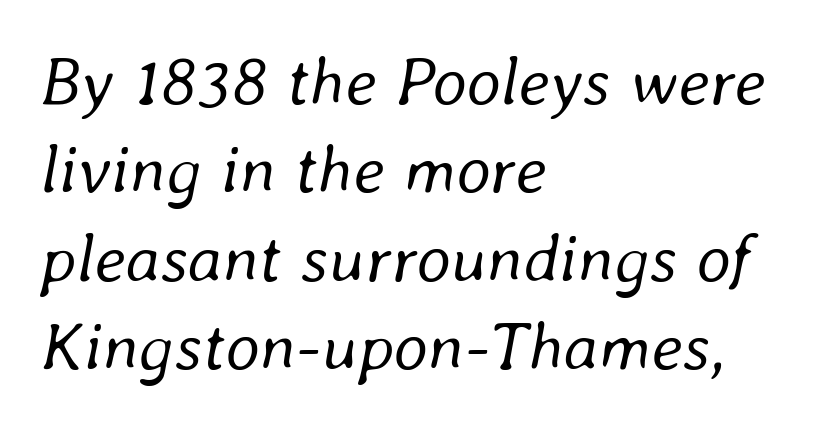
The image shows 68 px regular-weight type, italic (leaning right); set left-aligned, normal line spacing (1.3x), normal letter spacing, not underlined; low stroke contrast and a medium x-height.
